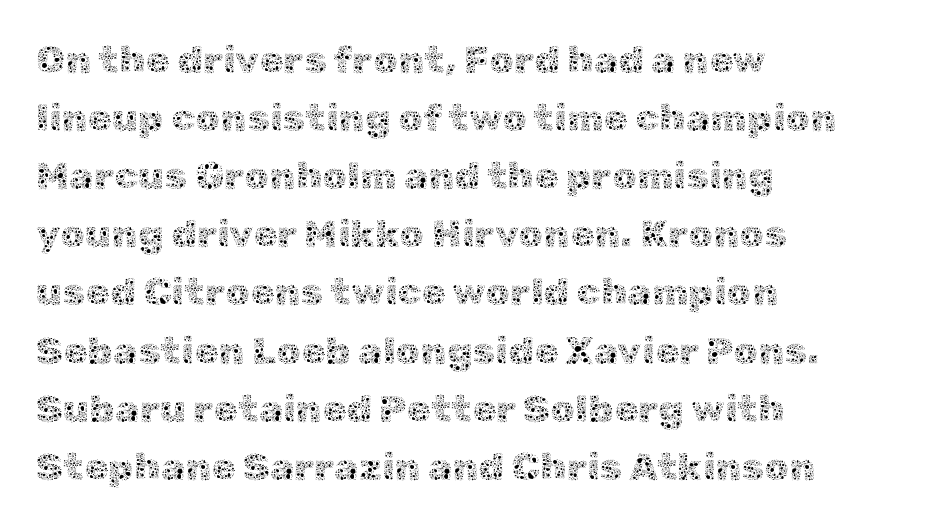
{"italic": "no", "bold": "no", "weight": "thin", "width": "normal", "x_height": "medium", "monospaced": "no", "underline": "no", "align": "left", "line_spacing": "normal", "line_spacing_ratio": 1.49, "letter_spacing": "normal", "letter_spacing_em": 0.0, "glyph_px": 39}
